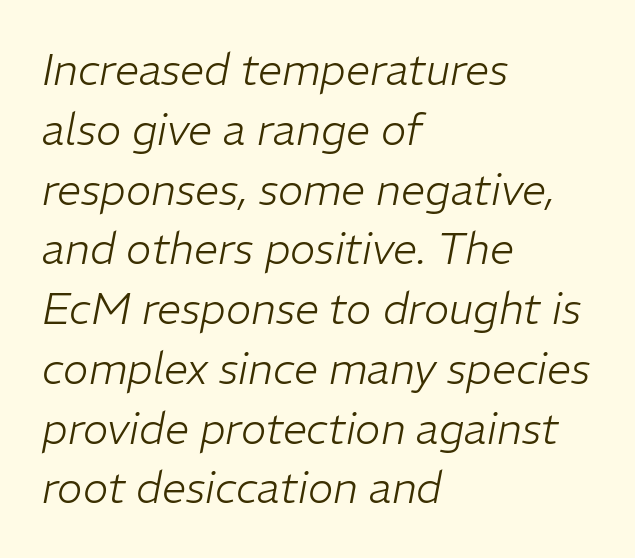
{"italic": "yes", "lean": "right", "slant_degrees": 11, "bold": "no", "weight": "light", "width": "normal", "stroke_contrast": "low", "x_height": "medium", "monospaced": "no", "underline": "no", "align": "left", "line_spacing": "normal", "line_spacing_ratio": 1.39, "letter_spacing": "normal", "letter_spacing_em": 0.0, "glyph_px": 43}
